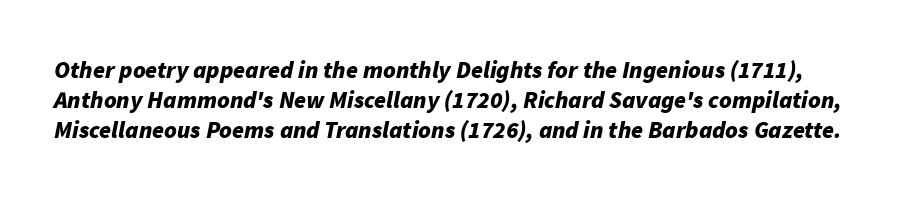
{"italic": "yes", "lean": "right", "slant_degrees": 11, "bold": "yes", "underline": "no", "line_spacing_ratio": 1.24, "letter_spacing": "normal", "letter_spacing_em": 0.0, "glyph_px": 24}
